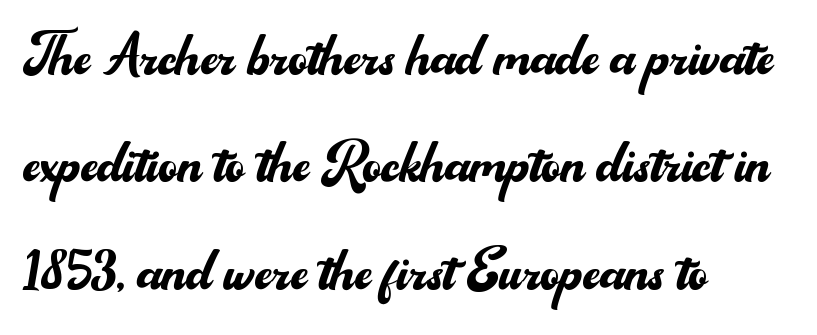
{"serif": "no", "bold": "no", "weight": "regular", "width": "normal", "stroke_contrast": "medium", "x_height": "small", "monospaced": "no", "underline": "no", "align": "left", "line_spacing": "normal", "line_spacing_ratio": 1.47, "letter_spacing": "normal", "letter_spacing_em": 0.0, "glyph_px": 73}
